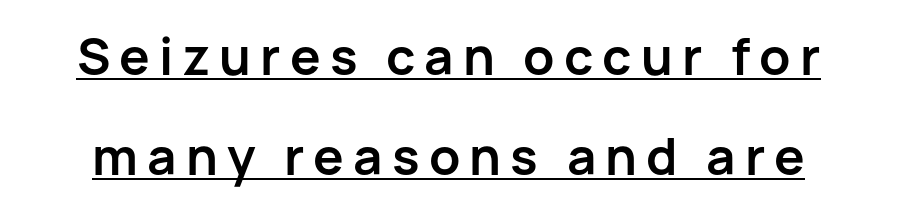
The image shows 51 px semibold sans-serif type, upright; set loose line spacing (1.97x), underlined; low stroke contrast and a medium x-height.
